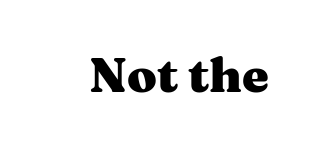
{"serif": "yes", "italic": "no", "bold": "yes", "weight": "heavy", "width": "wide", "stroke_contrast": "medium", "x_height": "medium", "monospaced": "no", "underline": "no", "letter_spacing": "normal", "letter_spacing_em": 0.0, "glyph_px": 48}
